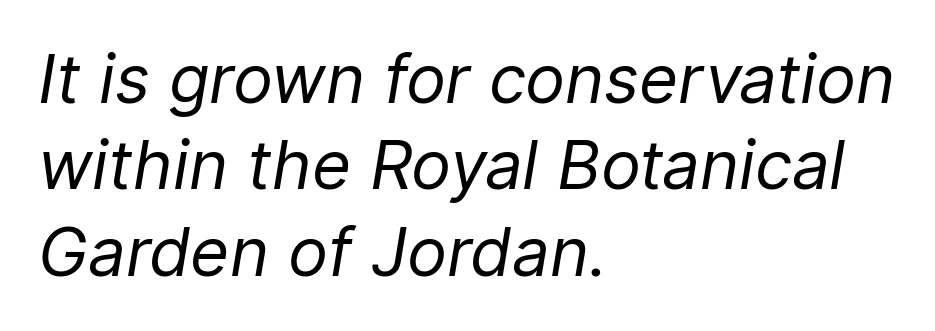
The font sits on the lighter half of the weight spectrum, regular included. Does the copy run flush right? No — it runs flush left. The text carries the slant typical of an italic or oblique font. You could not count columns in this text — the font is proportionally spaced. Leading: standard. There is no visible air inserted between adjacent glyphs.
